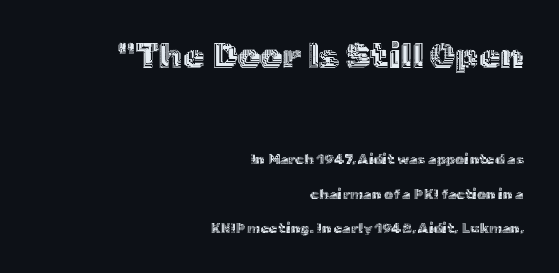
Q: Is the text italic (slanted)? A: No, it is upright.
Q: Is the text underlined? A: No.
Q: How is the paragraph aligned? A: Right-aligned.
Q: Is the spacing between letters normal or unusually wide? A: Normal.
Q: Is the spacing between lines tight, normal or loose? A: Loose.
Q: Which block of text is set in a larger size, the first (top) or the second (bottom)? A: The first (top) one.
Q: Width (condensed, normal, or wide)? A: Normal.
Q: x-height? A: Medium.
Q: Monospaced? A: No.
